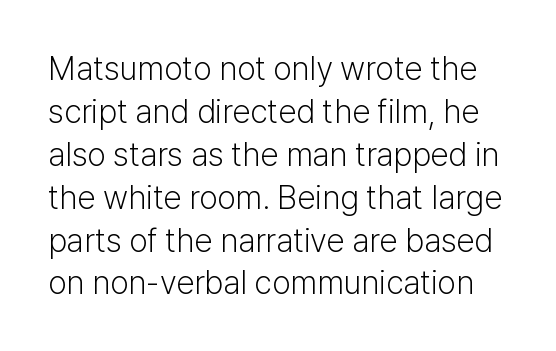
The image shows 33 px light sans-serif type, upright; set normal line spacing (1.3x), normal letter spacing, not underlined; low stroke contrast and a medium x-height.
